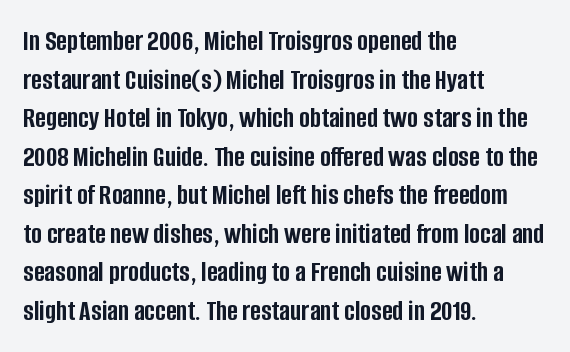
The image shows 29 px semibold, condensed sans-serif type, upright; set left-aligned, normal line spacing (1.33x), normal letter spacing, not underlined; low stroke contrast and a large x-height.
